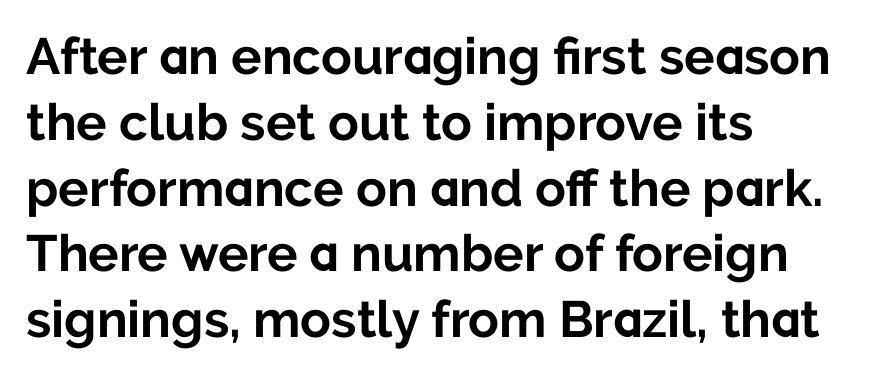
The image shows 51 px bold sans-serif type, upright; set left-aligned, normal line spacing (1.29x), normal letter spacing, not underlined; low stroke contrast and a medium x-height.
